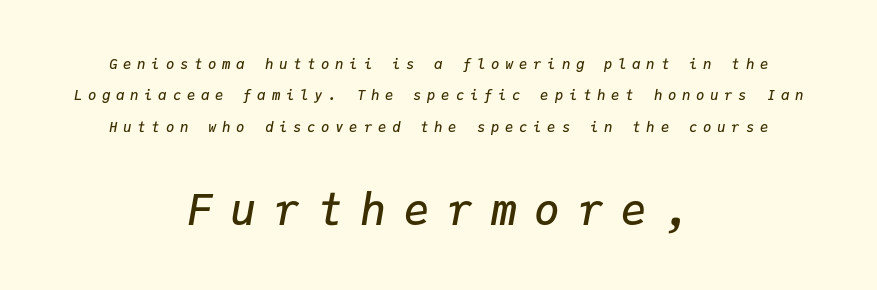
The image shows 43 px semibold type, italic (leaning right), monospaced; set centered, loose line spacing (2.25x), unusually wide letter spacing (+0.41 em), not underlined; the second (bottom) block is 3.07x larger; low stroke contrast and a medium x-height.
